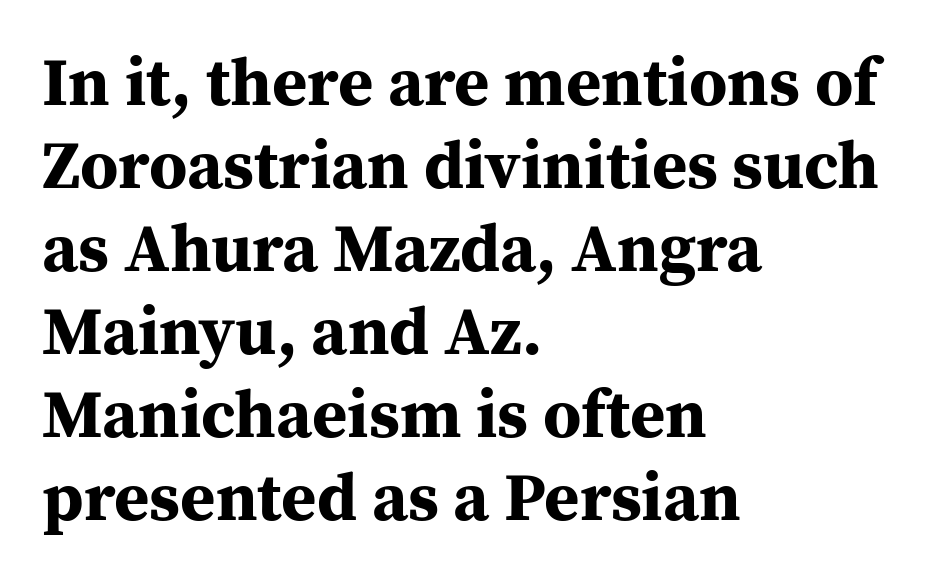
Q: Is the text bold? A: Yes.
Q: Is the text italic (slanted)? A: No, it is upright.
Q: Is the typeface a serif or a sans-serif typeface? A: Serif.
Q: Is the text underlined? A: No.
Q: How is the paragraph aligned? A: Left-aligned.
Q: Is the spacing between letters normal or unusually wide? A: Normal.
Q: Width (condensed, normal, or wide)? A: Normal.
Q: Stroke contrast? A: Medium.
Q: x-height? A: Medium.
Q: Monospaced? A: No.
